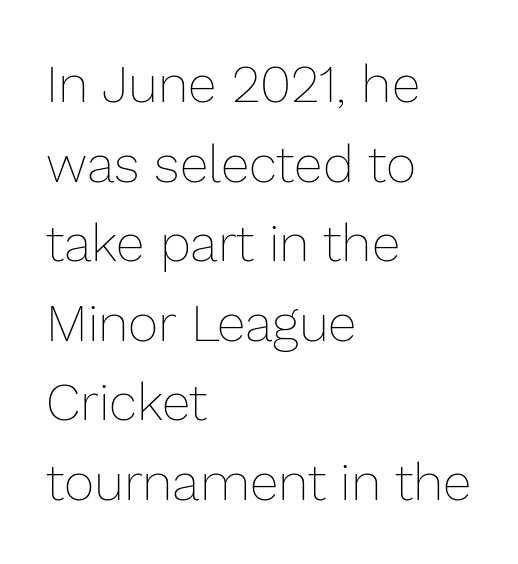
{"italic": "no", "bold": "no", "weight": "thin", "width": "normal", "stroke_contrast": "low", "x_height": "medium", "monospaced": "no", "underline": "no", "align": "left", "line_spacing": "normal", "line_spacing_ratio": 1.53, "letter_spacing": "normal", "letter_spacing_em": 0.0, "glyph_px": 52}
